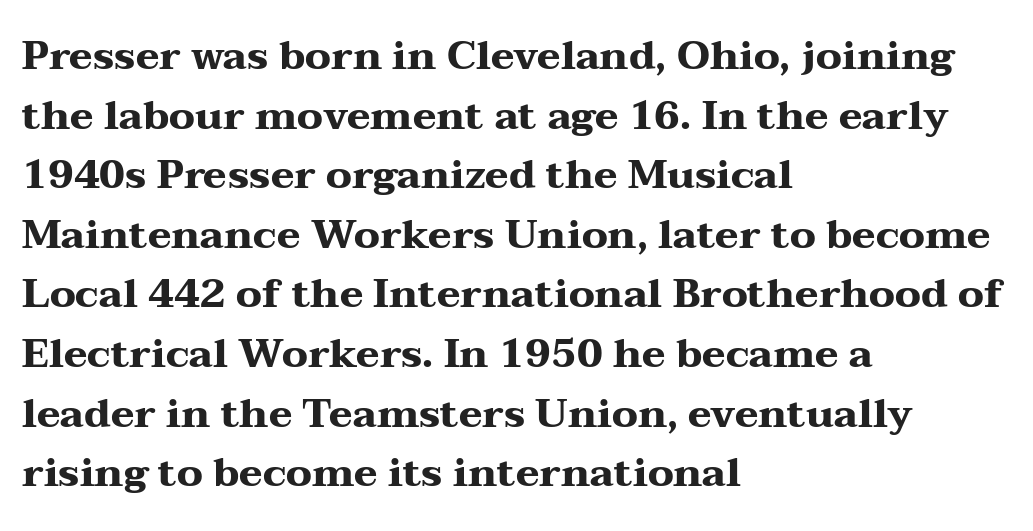
Q: Is the text bold? A: Yes.
Q: Is the text italic (slanted)? A: No, it is upright.
Q: Is the typeface a serif or a sans-serif typeface? A: Serif.
Q: Is the text underlined? A: No.
Q: How is the paragraph aligned? A: Left-aligned.
Q: Is the spacing between letters normal or unusually wide? A: Normal.
Q: Is the spacing between lines tight, normal or loose? A: Normal.
Q: Width (condensed, normal, or wide)? A: Wide.
Q: Stroke contrast? A: Medium.
Q: x-height? A: Medium.
Q: Monospaced? A: No.
